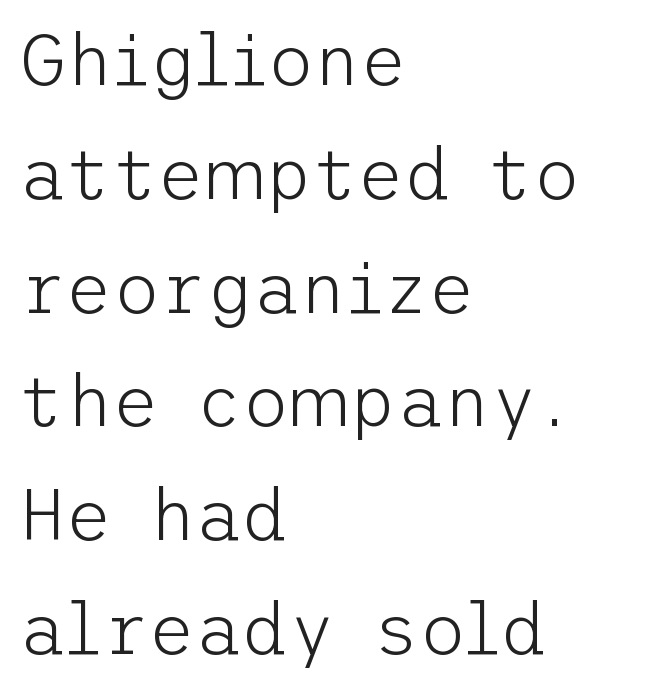
{"serif": "no", "italic": "no", "bold": "no", "weight": "light", "width": "normal", "stroke_contrast": "low", "x_height": "medium", "underline": "no", "align": "left", "line_spacing": "normal", "line_spacing_ratio": 1.58, "letter_spacing": "normal", "letter_spacing_em": 0.0, "glyph_px": 72}
